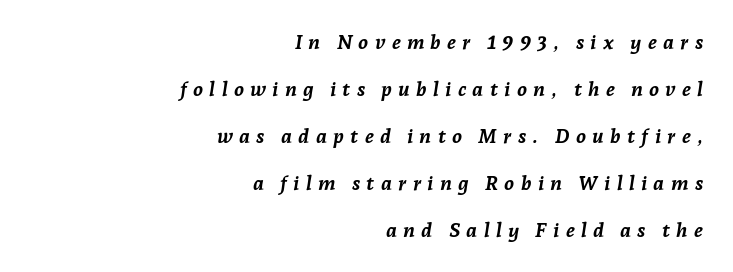
Line endings align vertically; line beginnings do not. In terms of letterspacing, this is a distinctly airy, spread setting. Heft: maximum for text — a bold. The words here are not underlined. Characters are canted at an angle relative to the baseline's perpendicular. Students, observe: this is what heavily led, spacious text looks like.
